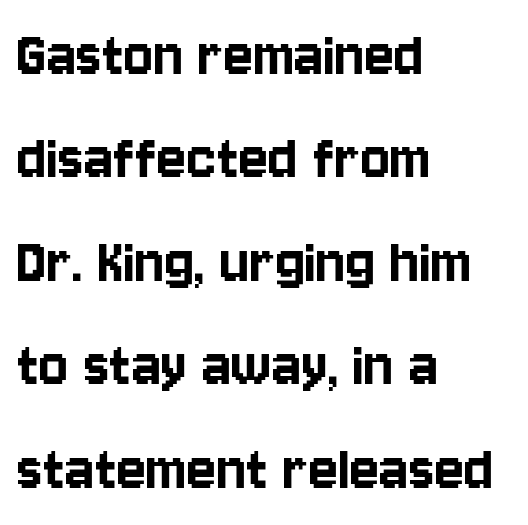
Does the lettering tilt? It doesn't — this is upright. Varying glyph widths throughout — classic text-font behaviour. Glyph-to-glyph distance matches everyday printed text. Stroke terminals: plain, sans-serif. Nobody drew a line under any word here. Quick note: interline space is typical.
